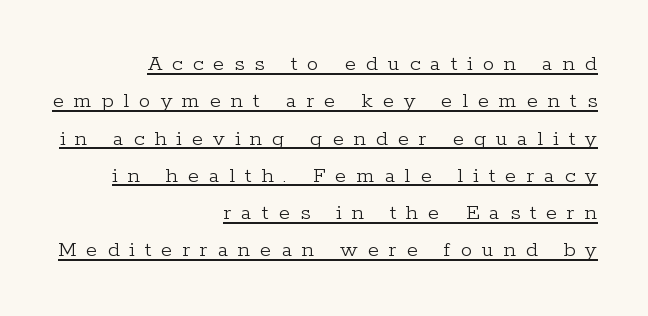
Q: Is the text bold? A: No.
Q: Is the text italic (slanted)? A: No, it is upright.
Q: Is the text underlined? A: Yes.
Q: How is the paragraph aligned? A: Right-aligned.
Q: Is the spacing between letters normal or unusually wide? A: Unusually wide.
Q: Is the spacing between lines tight, normal or loose? A: Normal.
